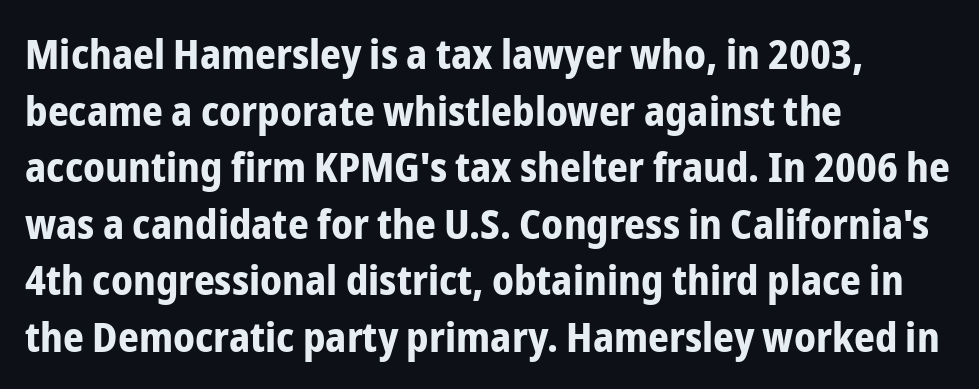
Q: Is the text bold? A: Yes.
Q: Is the text italic (slanted)? A: No, it is upright.
Q: Is the typeface a serif or a sans-serif typeface? A: Sans-serif.
Q: Is the text underlined? A: No.
Q: How is the paragraph aligned? A: Left-aligned.
Q: Is the spacing between letters normal or unusually wide? A: Normal.
Q: Is the spacing between lines tight, normal or loose? A: Normal.
Q: Width (condensed, normal, or wide)? A: Condensed.
Q: Stroke contrast? A: Low.
Q: x-height? A: Medium.
Q: Monospaced? A: No.
